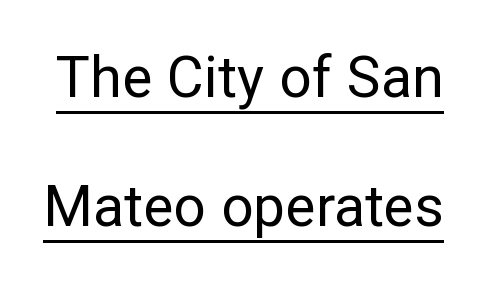
Q: Is the text bold? A: No.
Q: Is the text italic (slanted)? A: No, it is upright.
Q: Is the typeface a serif or a sans-serif typeface? A: Sans-serif.
Q: Is the text underlined? A: Yes.
Q: Is the spacing between letters normal or unusually wide? A: Normal.
Q: Is the spacing between lines tight, normal or loose? A: Loose.
Q: Width (condensed, normal, or wide)? A: Normal.
Q: Stroke contrast? A: Low.
Q: x-height? A: Medium.
Q: Monospaced? A: No.
